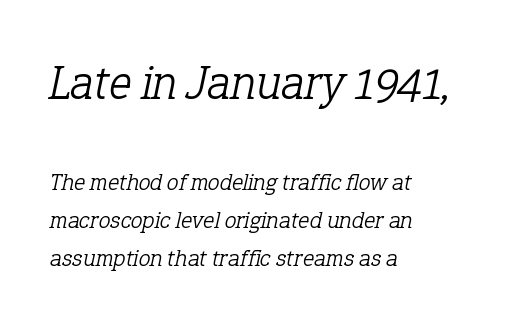
Varying glyph widths throughout — classic text-font behaviour. The rag falls on the right side of this text block. The glyphs in this specimen are seriffed. Nobody drew a line under any word here. On a weight scale, this lands at 450 or below. The block of text has a typical density, with ordinary space between rows.
